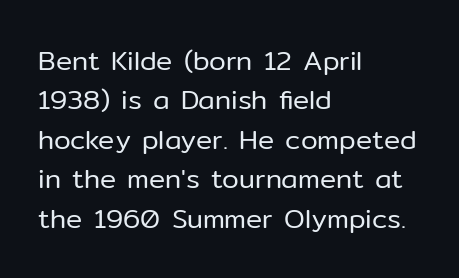
{"italic": "no", "bold": "no", "underline": "no", "align": "left", "line_spacing": "normal", "line_spacing_ratio": 1.46, "letter_spacing": "normal", "letter_spacing_em": 0.0, "glyph_px": 27}
